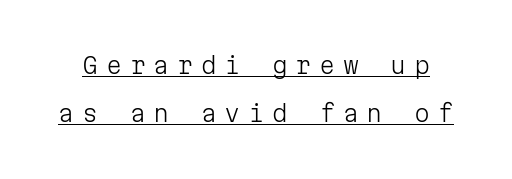
{"italic": "no", "bold": "no", "underline": "yes", "line_spacing": "loose", "line_spacing_ratio": 2.09, "letter_spacing": "wide", "letter_spacing_em": 0.33, "glyph_px": 23}
